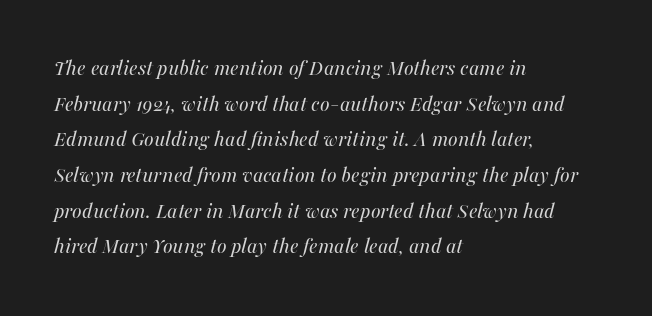
There's an unmistakable incline to the writing here. Weight: in the light-to-regular range. The rendering keeps characters at their native spacing. Letters rest on an invisible, unmarked baseline. This sample is left-justified, so line endings fall wherever the words run out. These lines sit exactly where default settings would place them.
